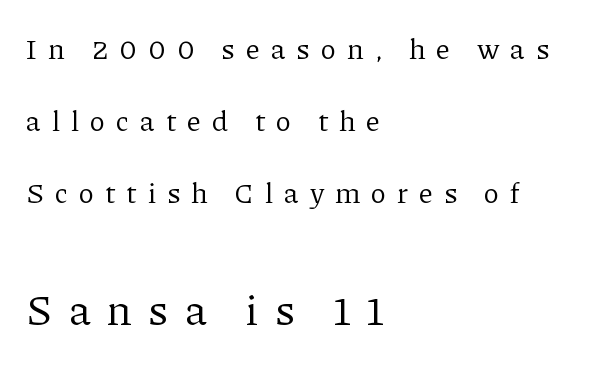
Whoever set this made the second block the dominant, larger element. Nothing heavy about these letters — not bold at all. Just letters on the line, the space beneath them empty. If you drew a ruler down the left edge, every line would touch it. The face used here is rendered with a markedly widened letterfit.
